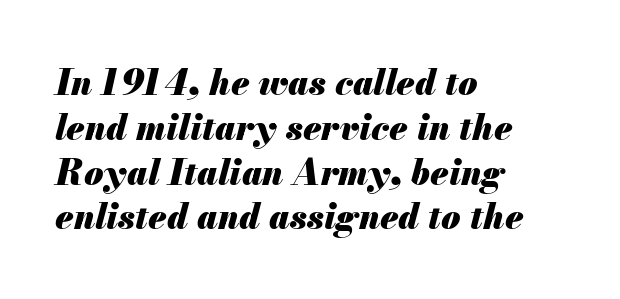
Q: Is the text bold? A: Yes.
Q: Is the text italic (slanted)? A: Yes, it leans right by about 13 degrees.
Q: Is the text underlined? A: No.
Q: How is the paragraph aligned? A: Left-aligned.
Q: Is the spacing between letters normal or unusually wide? A: Normal.
Q: Is the spacing between lines tight, normal or loose? A: Normal.
Q: Width (condensed, normal, or wide)? A: Normal.
Q: Stroke contrast? A: Medium.
Q: x-height? A: Small.
Q: Monospaced? A: No.
